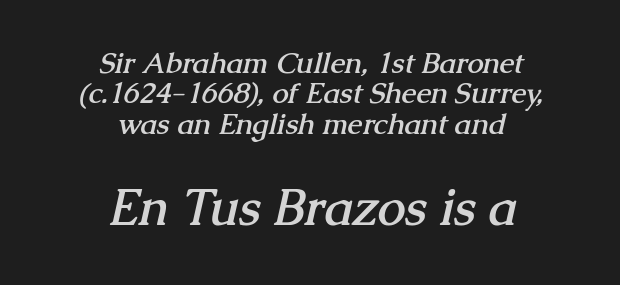
The line texture is even and compact thanks to regular tracking. In terms of leading, this rendering errs on the cramped side. Compare the two chunks: the lower has the greater cap height. Type style note: has serifs. Has an underline been added? It has not.
